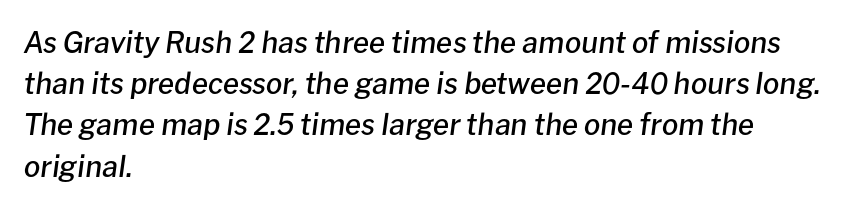
{"italic": "yes", "lean": "right", "slant_degrees": 8, "bold": "semi", "weight": "semibold", "width": "normal", "stroke_contrast": "low", "x_height": "medium", "monospaced": "no", "underline": "no", "align": "left", "line_spacing": "normal", "line_spacing_ratio": 1.42, "letter_spacing": "normal", "letter_spacing_em": 0.0, "glyph_px": 29}
